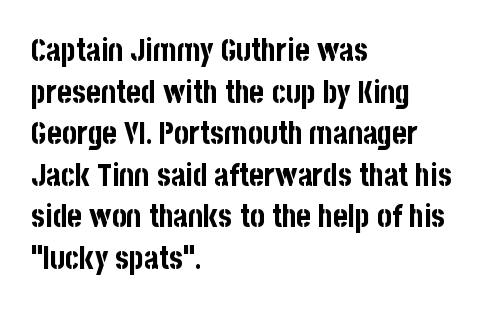
The image shows 31 px bold, condensed sans-serif type, upright; set left-aligned, normal line spacing (1.34x), normal letter spacing, not underlined; low stroke contrast and a large x-height.
